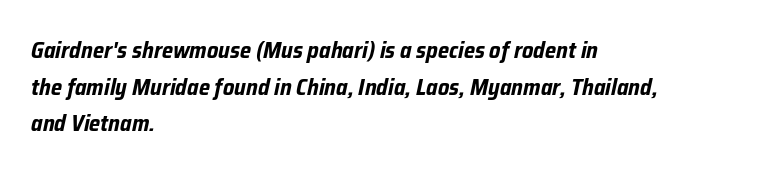
{"italic": "yes", "lean": "right", "slant_degrees": 12, "bold": "yes", "underline": "no", "align": "left", "line_spacing": "normal", "line_spacing_ratio": 1.59, "letter_spacing": "normal", "letter_spacing_em": 0.0, "glyph_px": 23}
